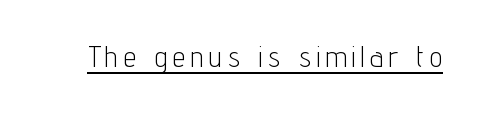
Q: Is the text bold? A: No.
Q: Is the text italic (slanted)? A: No, it is upright.
Q: Is the typeface a serif or a sans-serif typeface? A: Sans-serif.
Q: Is the text underlined? A: Yes.
Q: Width (condensed, normal, or wide)? A: Condensed.
Q: Stroke contrast? A: Low.
Q: x-height? A: Medium.
Q: Monospaced? A: No.
